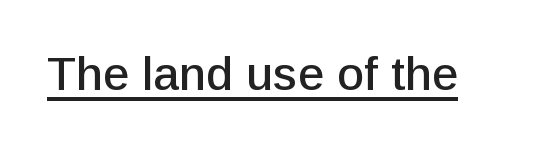
{"serif": "no", "italic": "no", "width": "normal", "stroke_contrast": "low", "x_height": "medium", "monospaced": "no", "underline": "yes", "letter_spacing": "normal", "letter_spacing_em": 0.0, "glyph_px": 47}
